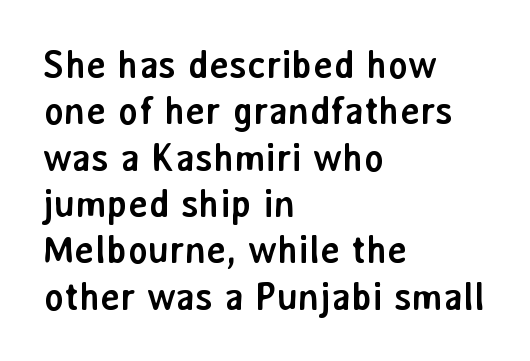
The image shows 38 px semibold sans-serif type, upright; set left-aligned, line spacing 1.22x, normal letter spacing, not underlined; low stroke contrast and a medium x-height.
